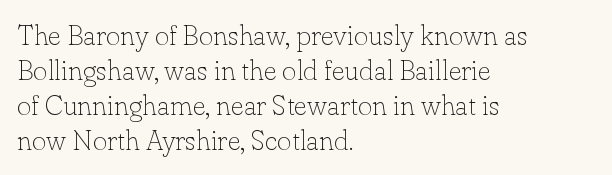
The image shows 28 px thin serif type, upright; set left-aligned, normal line spacing (1.25x), normal letter spacing, not underlined; low stroke contrast and a small x-height.
